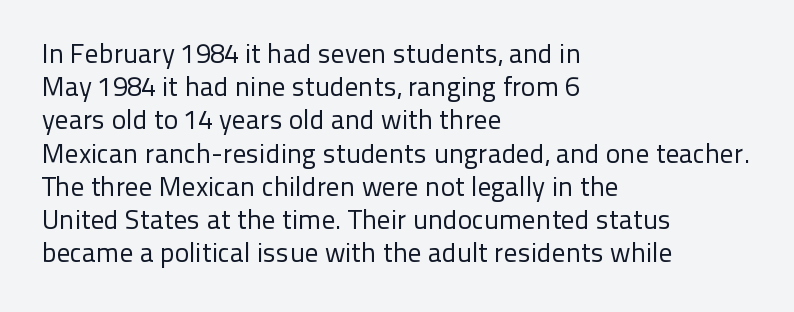
{"italic": "no", "bold": "no", "underline": "no", "align": "left", "line_spacing_ratio": 1.23, "letter_spacing": "normal", "letter_spacing_em": 0.0, "glyph_px": 27}
